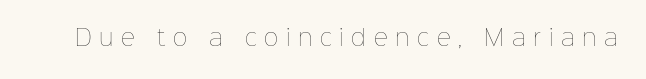
The image shows 22 px text type, upright; set unusually wide letter spacing (+0.35 em), not underlined.
